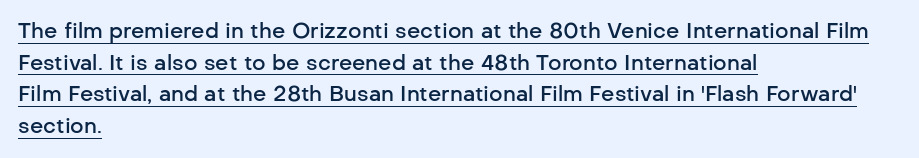
Q: Is the text bold? A: Semi-bold.
Q: Is the text italic (slanted)? A: No, it is upright.
Q: Is the text underlined? A: Yes.
Q: How is the paragraph aligned? A: Left-aligned.
Q: Is the spacing between letters normal or unusually wide? A: Normal.
Q: Is the spacing between lines tight, normal or loose? A: Normal.
